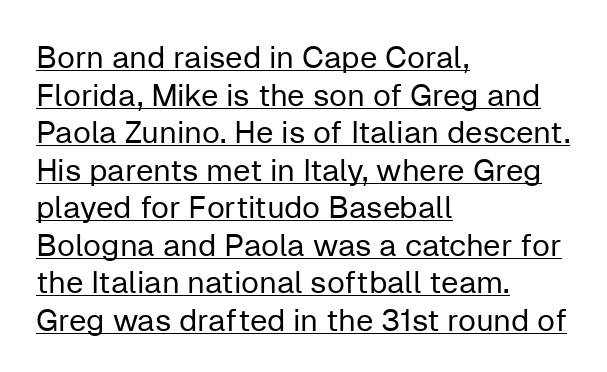
{"serif": "no", "italic": "no", "bold": "no", "weight": "regular", "width": "normal", "stroke_contrast": "low", "x_height": "medium", "monospaced": "no", "underline": "yes", "align": "left", "line_spacing_ratio": 1.21, "letter_spacing": "normal", "letter_spacing_em": 0.0, "glyph_px": 31}
